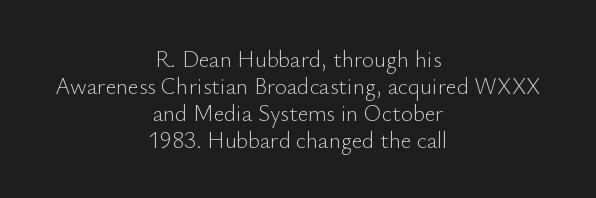
The image shows 23 px text type, upright; set centered, line spacing 1.18x, normal letter spacing, not underlined.
